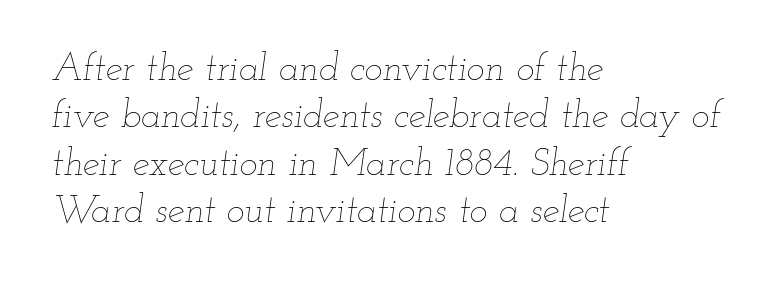
These lines are rendered in a variable-pitch font. Is there much room between lines? A standard amount, neither cramped nor airy. The words here are not underlined. Weight class: somewhere from thin through regular. In terms of letterspacing, this is plain default setting. The lines are quadded left.
